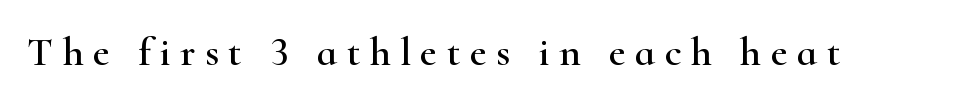
The passage shown is not underscored anywhere. The typography opts for an upright posture over an oblique one. The text was rendered using a seriffed face with decorative stroke endings. The face used here is proportionally spaced, like ordinary book or web type.
